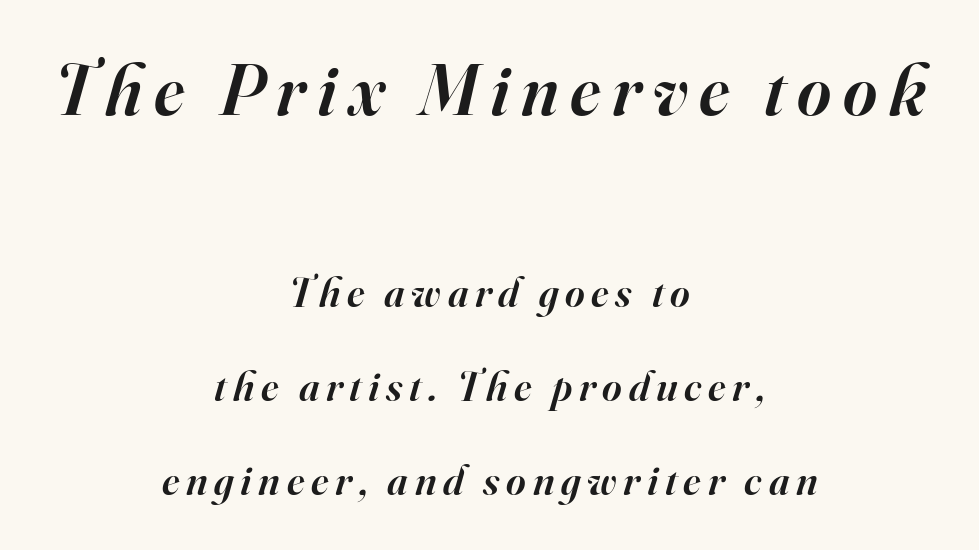
Q: Is the text bold? A: Semi-bold.
Q: Is the text italic (slanted)? A: Yes, it leans right by about 16 degrees.
Q: Is the typeface a serif or a sans-serif typeface? A: Serif.
Q: Is the text underlined? A: No.
Q: How is the paragraph aligned? A: Centered.
Q: Is the spacing between lines tight, normal or loose? A: Loose.
Q: Which block of text is set in a larger size, the first (top) or the second (bottom)? A: The first (top) one.
Q: Width (condensed, normal, or wide)? A: Normal.
Q: Stroke contrast? A: High.
Q: x-height? A: Small.
Q: Monospaced? A: No.
